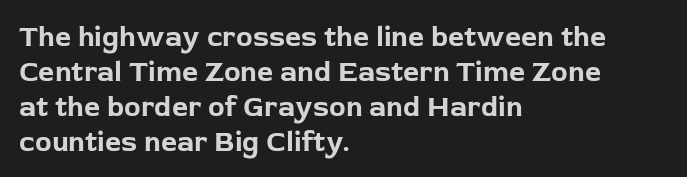
Every character sits straight up, as roman type does. Look at the stroke-to-counter ratio: heavy, a bold. Honestly, the letter spacing is just normal — you wouldn't notice it. How would I describe the line gaps? Plain and ordinary.
